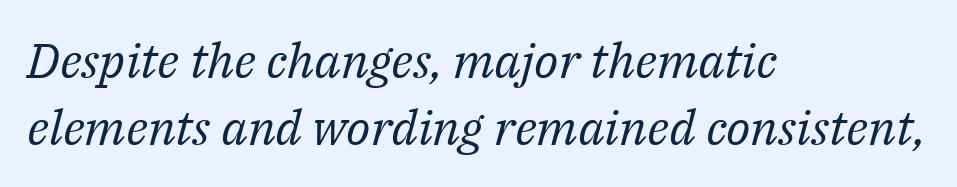
Lines of text with bare space underneath. Each word holds together tightly as a unit, with standard inter-letter gaps. The specimen reads as italic at a glance. Honestly, the row spacing looks completely unremarkable. The rag falls on the right side of this text block. Unlike a clean sans, this face finishes its strokes with serifs.
